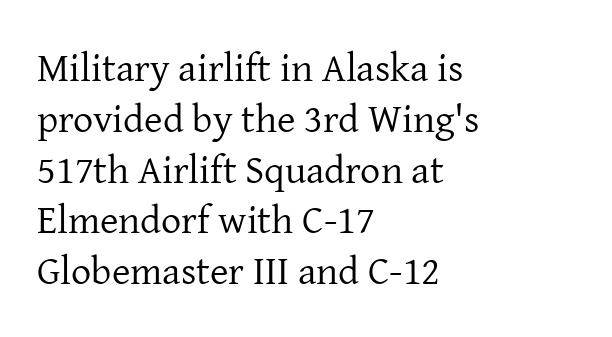
{"serif": "yes", "italic": "no", "bold": "no", "weight": "regular", "width": "normal", "stroke_contrast": "low", "x_height": "medium", "monospaced": "no", "underline": "no", "align": "left", "line_spacing": "normal", "line_spacing_ratio": 1.27, "letter_spacing": "normal", "letter_spacing_em": 0.0, "glyph_px": 40}
